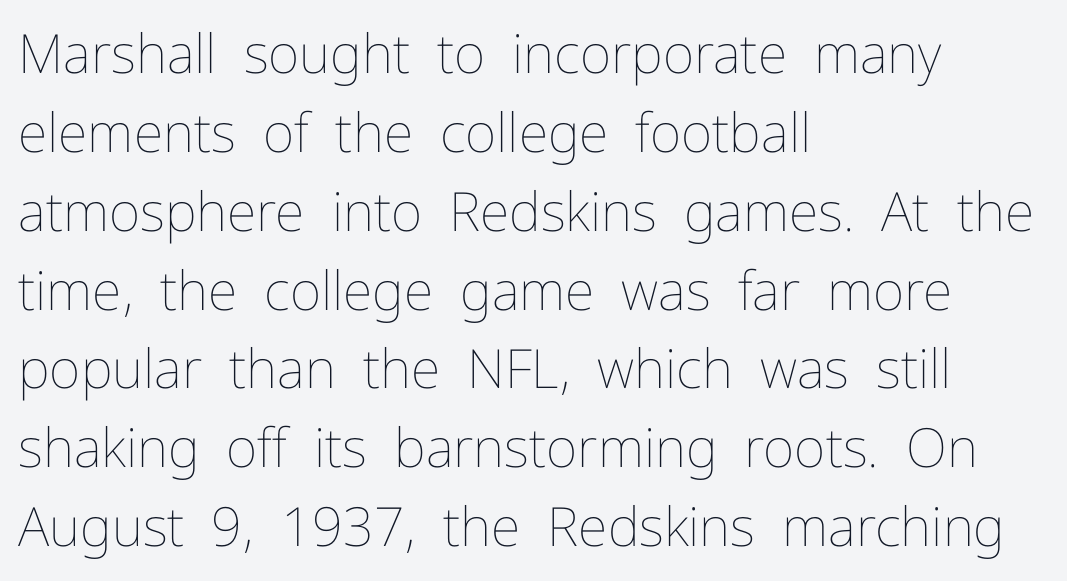
{"italic": "no", "bold": "no", "weight": "thin", "width": "normal", "stroke_contrast": "low", "x_height": "medium", "monospaced": "no", "underline": "no", "align": "left", "line_spacing": "normal", "line_spacing_ratio": 1.46, "letter_spacing": "normal", "letter_spacing_em": 0.0, "glyph_px": 54}
